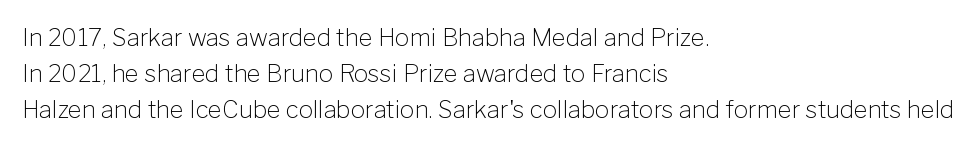
Default kerning and tracking; the words read as compact shapes. Tall strokes in this sample are plumb rather than angled. This rendering uses left alignment, leaving the right contour irregular. Students, observe: this is what conventionally led text looks like. Each stroke keeps to a modest, everyday thickness or less. Honestly, there is no underline to notice here at all.
